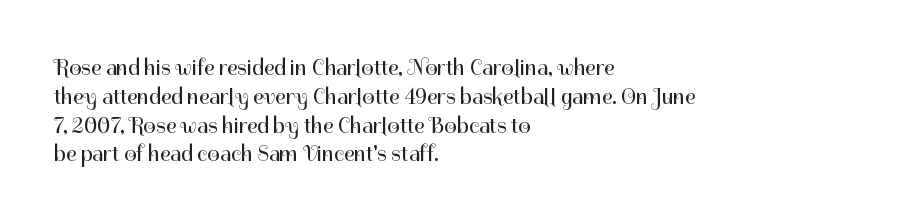
No extra ink here — the face is not bold. The ragged edge is on the right, which tells us the setting is flush left. Decoration check: the copy has no underline. Between one letter and the next there's only the usual sliver of space. No italicization has been applied; the sample stays upright. Successive baselines arrive at the customary interval.
